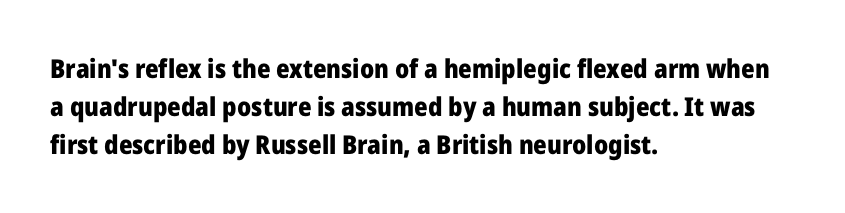
The image shows 26 px bold type, upright; set left-aligned, normal line spacing (1.47x), normal letter spacing, not underlined.
